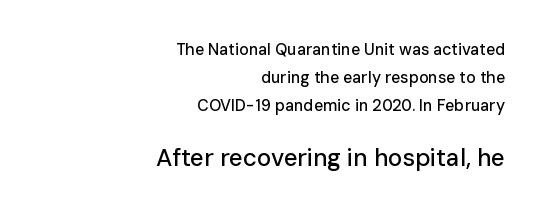
The image shows 24 px text type, upright; set right-aligned, line spacing 1.74x, normal letter spacing, not underlined; the second (bottom) block is 1.5x larger.
